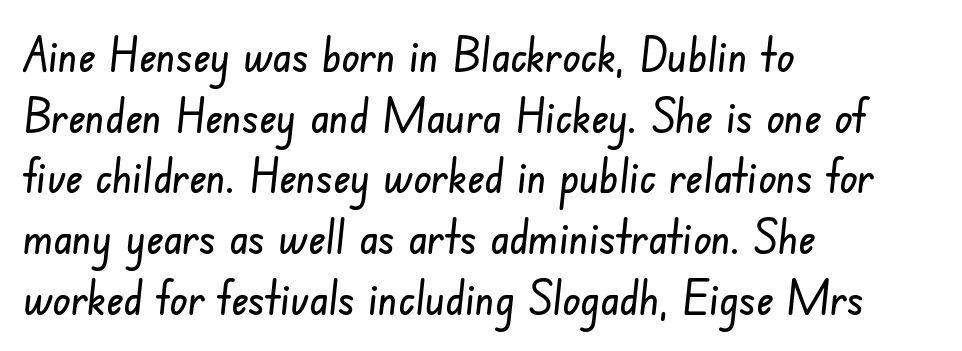
{"serif": "no", "width": "condensed", "stroke_contrast": "low", "x_height": "small", "monospaced": "no", "underline": "no", "align": "left", "line_spacing": "normal", "line_spacing_ratio": 1.29, "letter_spacing": "normal", "letter_spacing_em": 0.0, "glyph_px": 47}
